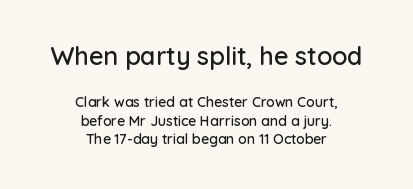
{"italic": "no", "underline": "no", "align": "center", "line_spacing": "normal", "line_spacing_ratio": 1.33, "letter_spacing": "normal", "letter_spacing_em": 0.0, "larger_block": "first", "size_ratio": 1.79, "glyph_px": 25}
